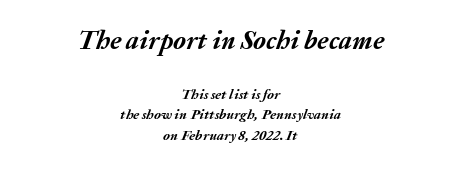
Scale decreases going downward across the two blocks. Typeset on center — no edge is straight. Descenders hang freely into open space. There is no visible air inserted between adjacent glyphs.
